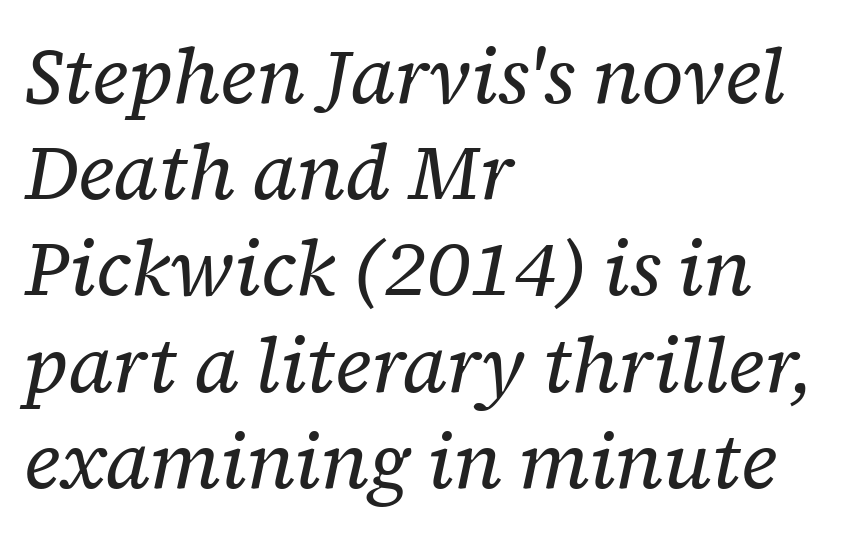
The rendering keeps characters at their native spacing. The letters are slanted; this is an italic face. Reading down the block, your eye returns to a fixed left position each line. You can tell from the footed stems that serif type was used.
